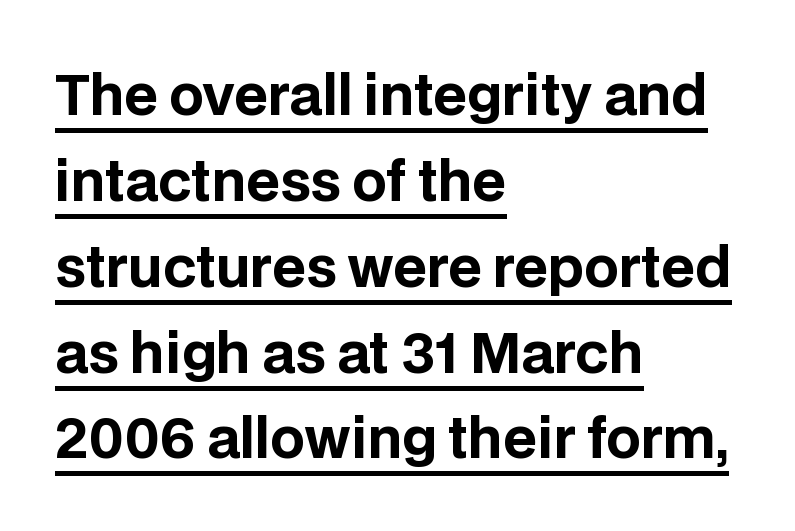
{"serif": "no", "italic": "no", "bold": "yes", "weight": "bold", "width": "normal", "stroke_contrast": "low", "x_height": "large", "monospaced": "no", "underline": "yes", "align": "left", "line_spacing": "normal", "line_spacing_ratio": 1.59, "letter_spacing": "normal", "letter_spacing_em": 0.0, "glyph_px": 54}
